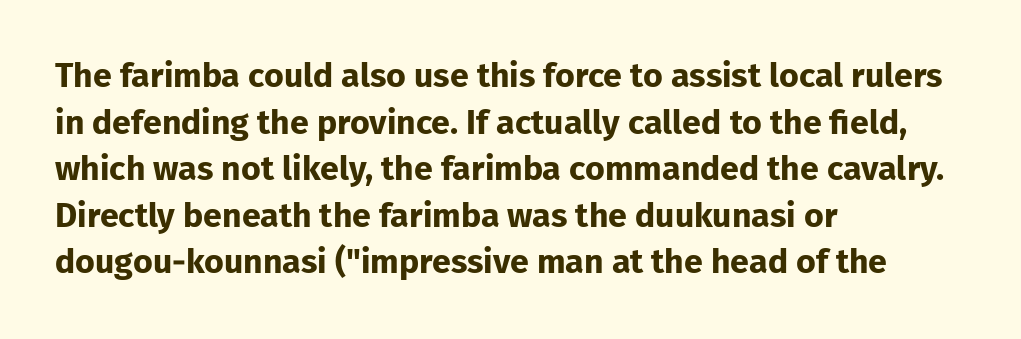
The image shows 34 px bold sans-serif type, upright; set left-aligned, normal line spacing (1.37x), normal letter spacing, not underlined; low stroke contrast and a medium x-height.
